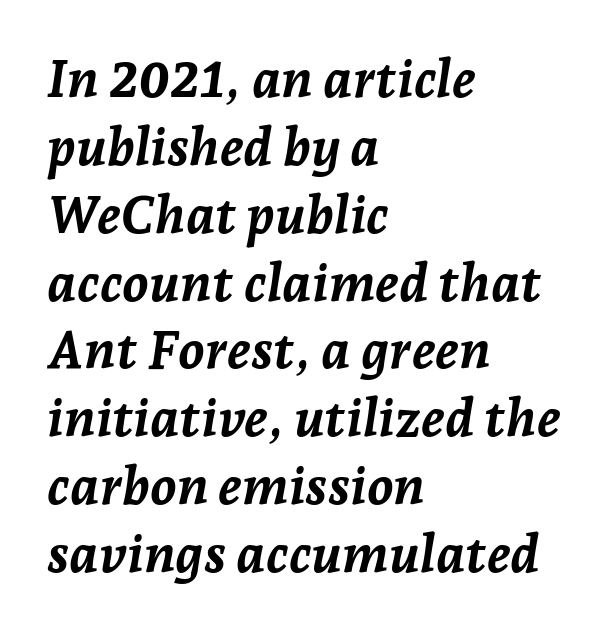
The image shows 53 px semibold type, italic (leaning right); set left-aligned, normal line spacing (1.28x), normal letter spacing, not underlined; low stroke contrast and a medium x-height.
